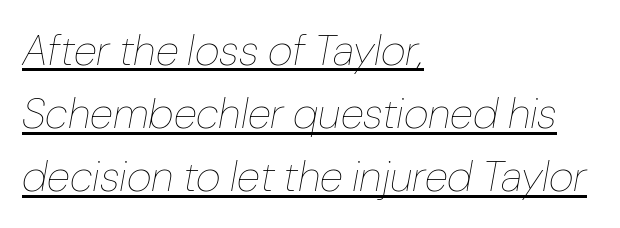
Slant detected: the letters are inclined. In designer terms, the underline attribute is active on this setting. Every row of glyphs begins at an identical x-position on the left. Notice how descenders clear the ascenders below comfortably — that's standard leading. The typesetting does not lean heavy: it is not bold.
